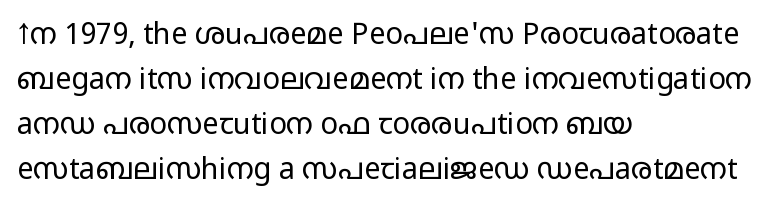
Q: Is the text bold? A: No.
Q: Is the text italic (slanted)? A: No, it is upright.
Q: Is the typeface a serif or a sans-serif typeface? A: Sans-serif.
Q: Is the text underlined? A: No.
Q: How is the paragraph aligned? A: Left-aligned.
Q: Is the spacing between letters normal or unusually wide? A: Normal.
Q: Is the spacing between lines tight, normal or loose? A: Normal.
Q: Width (condensed, normal, or wide)? A: Wide.
Q: Stroke contrast? A: Low.
Q: x-height? A: Medium.
Q: Monospaced? A: No.
